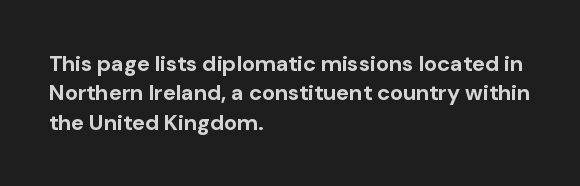
{"italic": "no", "bold": "yes", "underline": "no", "align": "left", "line_spacing": "normal", "line_spacing_ratio": 1.34, "letter_spacing": "normal", "letter_spacing_em": 0.0, "glyph_px": 22}
